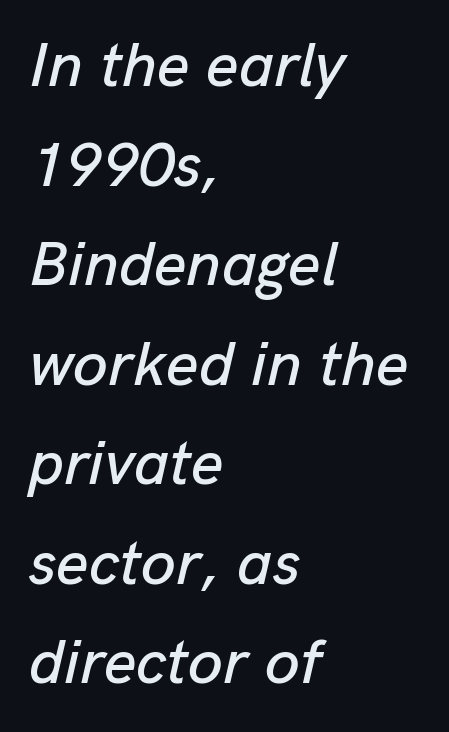
Q: Is the text italic (slanted)? A: Yes, it leans right by about 13 degrees.
Q: Is the text underlined? A: No.
Q: How is the paragraph aligned? A: Left-aligned.
Q: Is the spacing between letters normal or unusually wide? A: Normal.
Q: Is the spacing between lines tight, normal or loose? A: Normal.
Q: Width (condensed, normal, or wide)? A: Normal.
Q: Stroke contrast? A: Low.
Q: x-height? A: Medium.
Q: Monospaced? A: No.
